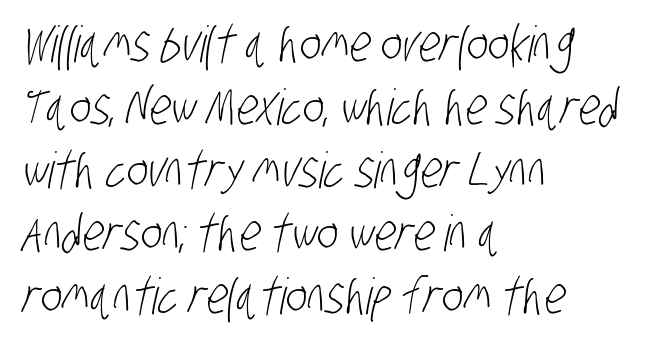
The image shows 50 px light, condensed sans-serif type; set left-aligned, normal line spacing (1.26x), normal letter spacing, not underlined; low stroke contrast and a large x-height.
